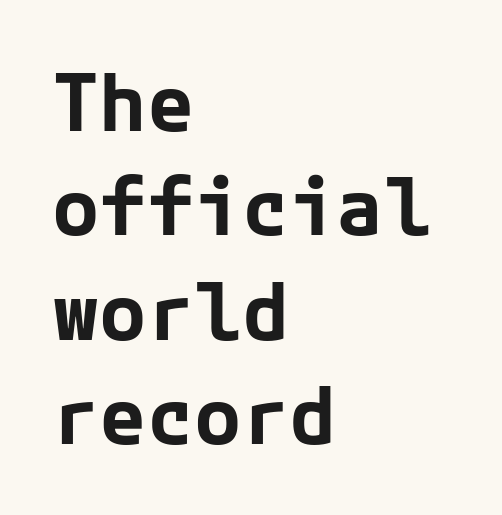
{"serif": "no", "italic": "no", "bold": "yes", "weight": "bold", "width": "normal", "stroke_contrast": "low", "x_height": "medium", "underline": "no", "align": "left", "line_spacing": "normal", "line_spacing_ratio": 1.32, "letter_spacing": "normal", "letter_spacing_em": 0.0, "glyph_px": 79}
